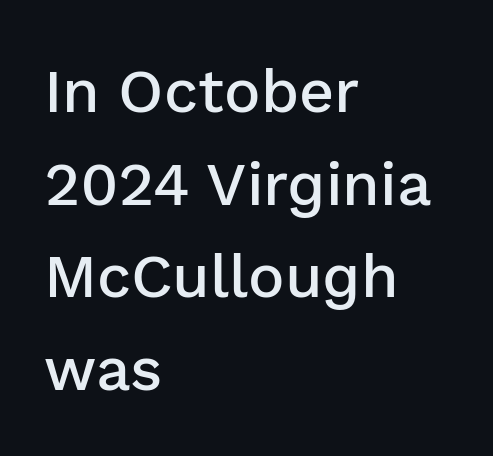
Normally led — the rows are evenly, conventionally spaced. Underline: absent. This is moderately heavy type, rendered in semibold. This rendering uses left alignment, leaving the right contour irregular. Between one letter and the next there's only the usual sliver of space.
